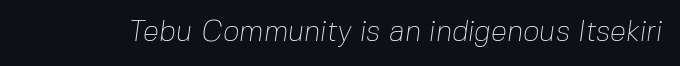
Q: Is the text bold? A: No.
Q: Is the typeface a serif or a sans-serif typeface? A: Sans-serif.
Q: Is the text underlined? A: No.
Q: Is the spacing between letters normal or unusually wide? A: Normal.
Q: Width (condensed, normal, or wide)? A: Normal.
Q: Stroke contrast? A: Low.
Q: x-height? A: Medium.
Q: Monospaced? A: No.
